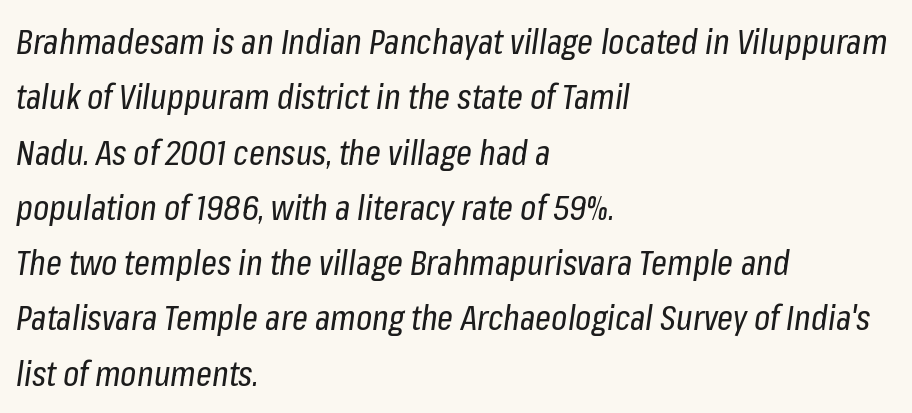
The image shows 35 px regular-weight, condensed type, italic (leaning right); set left-aligned, normal line spacing (1.58x), normal letter spacing, not underlined; low stroke contrast and a medium x-height.
